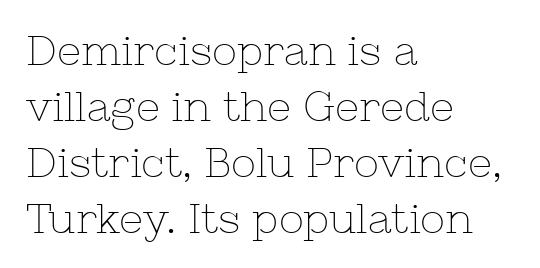
Q: Is the text bold? A: No.
Q: Is the text italic (slanted)? A: No, it is upright.
Q: Is the typeface a serif or a sans-serif typeface? A: Serif.
Q: Is the text underlined? A: No.
Q: How is the paragraph aligned? A: Left-aligned.
Q: Is the spacing between letters normal or unusually wide? A: Normal.
Q: Is the spacing between lines tight, normal or loose? A: Normal.
Q: Width (condensed, normal, or wide)? A: Normal.
Q: Stroke contrast? A: Low.
Q: x-height? A: Medium.
Q: Monospaced? A: No.
